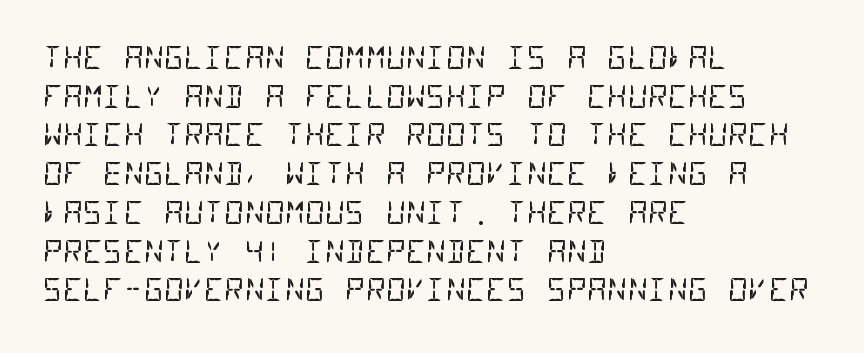
The image shows 31 px regular-weight, condensed sans-serif type, monospaced; set left-aligned, normal line spacing (1.25x), normal letter spacing, not underlined; low stroke contrast and a large x-height.
